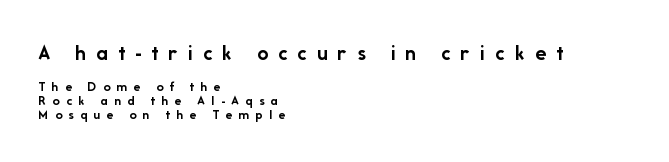
{"italic": "no", "bold": "yes", "underline": "no", "align": "left", "line_spacing": "tight", "line_spacing_ratio": 0.98, "letter_spacing": "wide", "letter_spacing_em": 0.46, "larger_block": "first", "size_ratio": 1.57, "glyph_px": 22}
